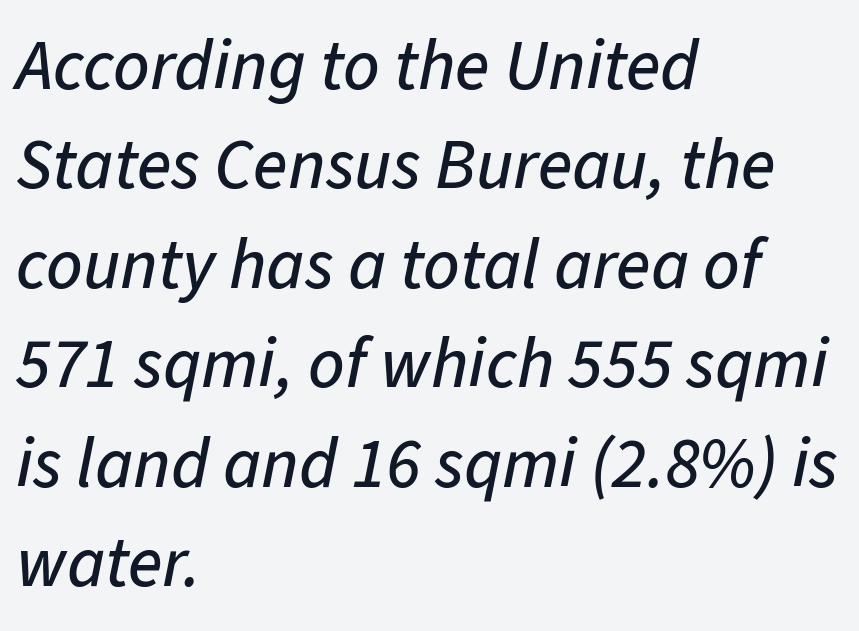
The image shows 71 px text type, italic (leaning right); set left-aligned, normal line spacing (1.4x), normal letter spacing, not underlined; low stroke contrast and a medium x-height.
